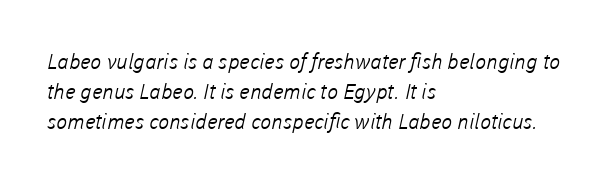
Quick note: interline space is typical. No heavy texture on the line: the type isn't bold. In CSS terms this would be text-align: left. The tracking reads as untouched default to a designer's eye. The string is rendered with underlining switched off.
